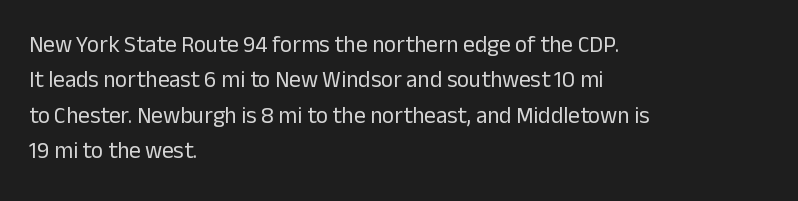
The image shows 23 px text type, upright; set left-aligned, normal line spacing (1.54x), normal letter spacing, not underlined.
